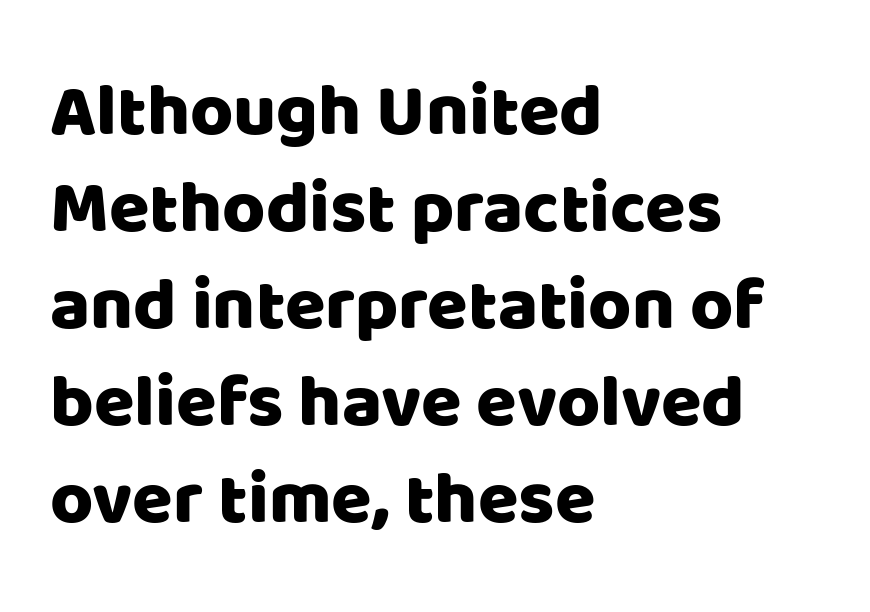
Q: Is the text italic (slanted)? A: No, it is upright.
Q: Is the typeface a serif or a sans-serif typeface? A: Sans-serif.
Q: Is the text underlined? A: No.
Q: How is the paragraph aligned? A: Left-aligned.
Q: Is the spacing between letters normal or unusually wide? A: Normal.
Q: Is the spacing between lines tight, normal or loose? A: Normal.
Q: Width (condensed, normal, or wide)? A: Normal.
Q: Stroke contrast? A: Low.
Q: x-height? A: Large.
Q: Monospaced? A: No.
